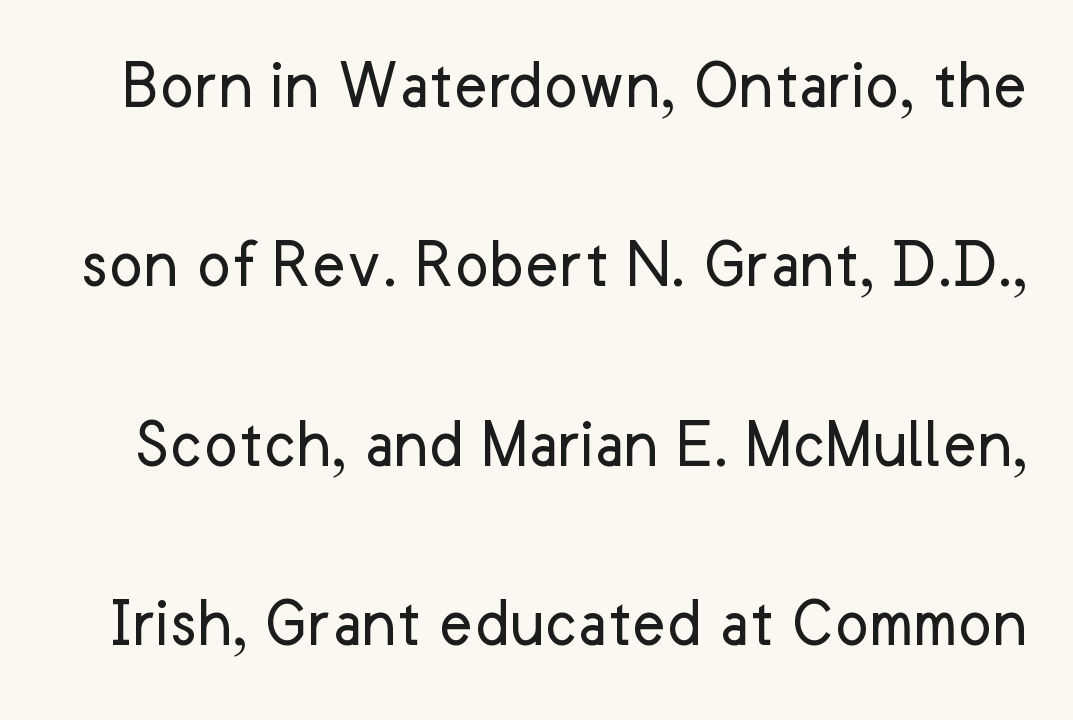
{"serif": "no", "italic": "no", "bold": "no", "weight": "regular", "width": "normal", "stroke_contrast": "low", "x_height": "medium", "monospaced": "no", "underline": "no", "line_spacing": "loose", "line_spacing_ratio": 2.49, "letter_spacing": "normal", "letter_spacing_em": 0.0, "glyph_px": 72}
